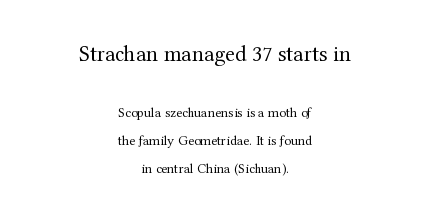
{"italic": "no", "bold": "no", "underline": "no", "align": "center", "line_spacing": "loose", "line_spacing_ratio": 2.0, "letter_spacing": "normal", "letter_spacing_em": 0.0, "larger_block": "first", "size_ratio": 1.64, "glyph_px": 23}
